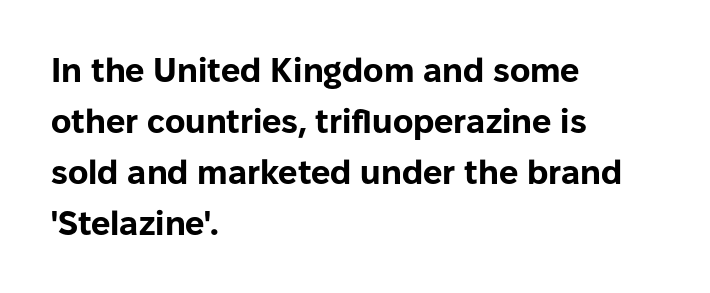
The rendering uses natural spacing where letterforms have individual widths. Nobody touched the tracking dial on this one. The rendering uses a moderate line-height, typical for paragraphs. Heavy-handed strokes throughout: this text is bold.
